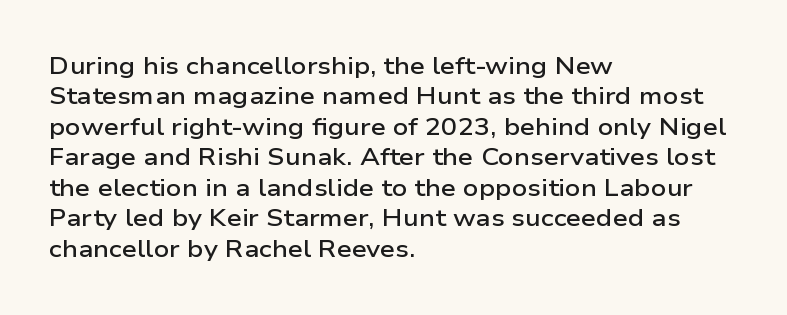
{"italic": "no", "bold": "semi", "underline": "no", "align": "left", "line_spacing": "normal", "line_spacing_ratio": 1.27, "letter_spacing": "normal", "letter_spacing_em": 0.0, "glyph_px": 24}
